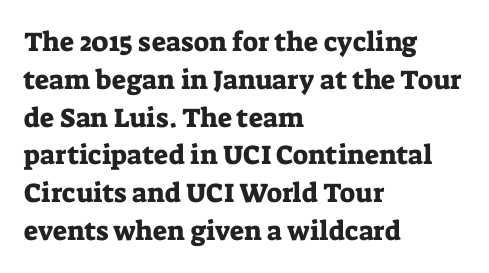
The image shows 27 px text type, upright; set left-aligned, normal line spacing (1.4x), normal letter spacing, not underlined.
